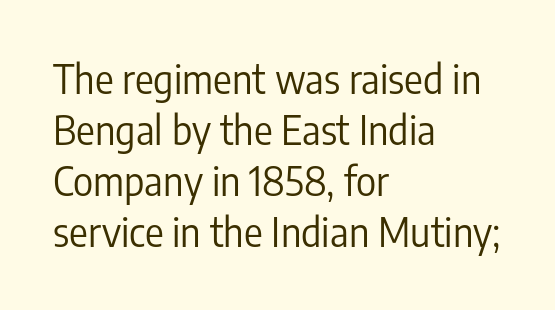
{"serif": "no", "italic": "no", "bold": "no", "weight": "regular", "width": "condensed", "stroke_contrast": "low", "x_height": "medium", "monospaced": "no", "underline": "no", "align": "left", "line_spacing": "normal", "line_spacing_ratio": 1.31, "letter_spacing": "normal", "letter_spacing_em": 0.0, "glyph_px": 39}
